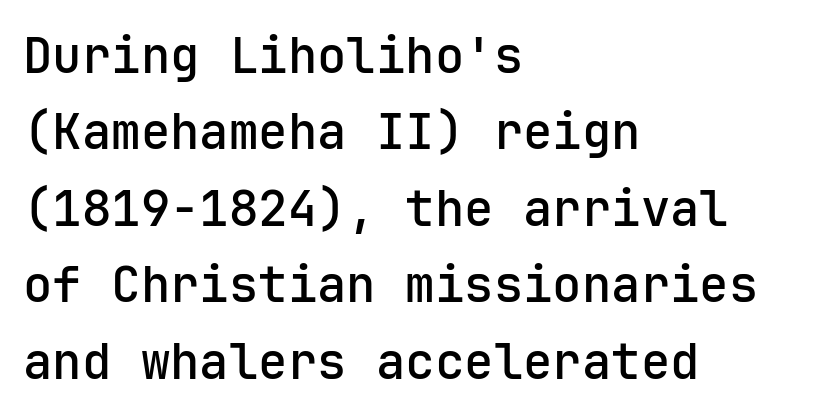
Q: Is the text bold? A: Semi-bold.
Q: Is the text italic (slanted)? A: No, it is upright.
Q: Is the typeface a serif or a sans-serif typeface? A: Sans-serif.
Q: Is the text underlined? A: No.
Q: How is the paragraph aligned? A: Left-aligned.
Q: Is the spacing between letters normal or unusually wide? A: Normal.
Q: Is the spacing between lines tight, normal or loose? A: Normal.
Q: Width (condensed, normal, or wide)? A: Normal.
Q: Stroke contrast? A: Low.
Q: x-height? A: Medium.
